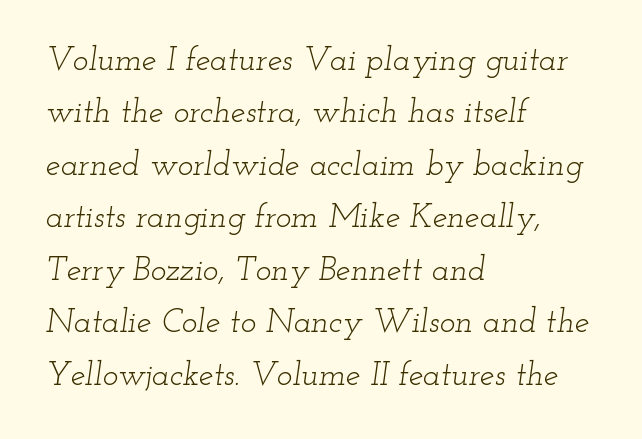
Q: Is the text bold? A: No.
Q: Is the text italic (slanted)? A: Yes, it leans right by about 12 degrees.
Q: Is the typeface a serif or a sans-serif typeface? A: Serif.
Q: Is the text underlined? A: No.
Q: How is the paragraph aligned? A: Left-aligned.
Q: Is the spacing between letters normal or unusually wide? A: Normal.
Q: Is the spacing between lines tight, normal or loose? A: Normal.
Q: Width (condensed, normal, or wide)? A: Wide.
Q: Stroke contrast? A: Low.
Q: x-height? A: Small.
Q: Monospaced? A: No.
